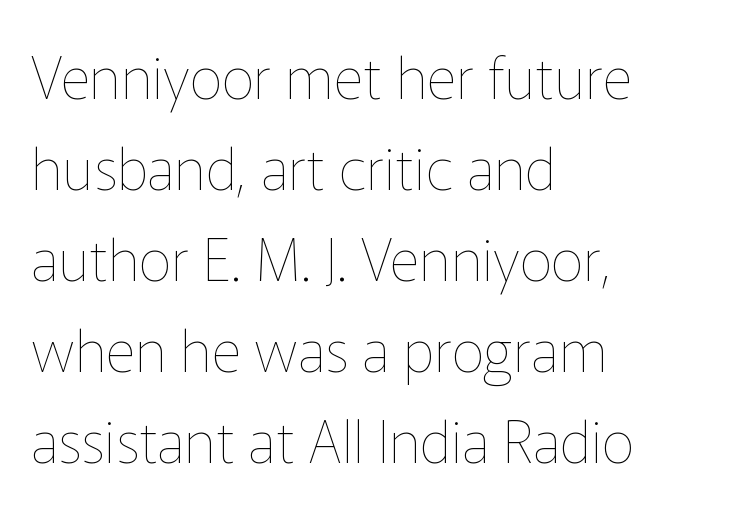
The image shows 58 px thin type, upright; set left-aligned, normal line spacing (1.57x), normal letter spacing, not underlined; low stroke contrast and a medium x-height.
